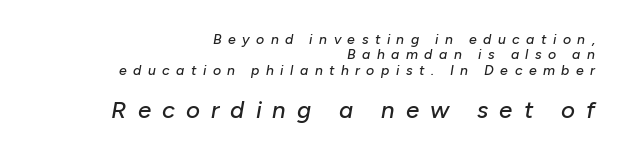
{"italic": "yes", "lean": "right", "slant_degrees": 10, "underline": "no", "align": "right", "line_spacing": "tight", "line_spacing_ratio": 1.1, "letter_spacing": "wide", "letter_spacing_em": 0.46, "larger_block": "second", "size_ratio": 1.71, "glyph_px": 24}
